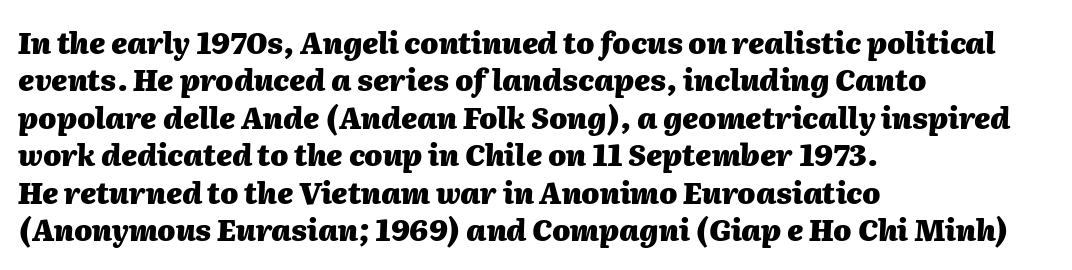
The image shows 29 px heavy type, italic (leaning right); set left-aligned, normal line spacing (1.29x), normal letter spacing, not underlined; medium stroke contrast and a medium x-height.
